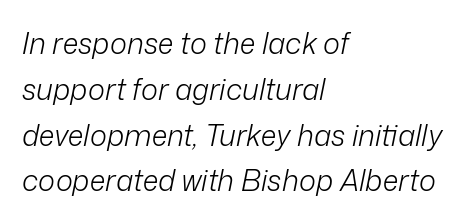
Q: Is the text bold? A: No.
Q: Is the text italic (slanted)? A: Yes, it leans right by about 12 degrees.
Q: Is the text underlined? A: No.
Q: How is the paragraph aligned? A: Left-aligned.
Q: Is the spacing between letters normal or unusually wide? A: Normal.
Q: Is the spacing between lines tight, normal or loose? A: Normal.
Q: Width (condensed, normal, or wide)? A: Normal.
Q: Stroke contrast? A: Low.
Q: x-height? A: Medium.
Q: Monospaced? A: No.
